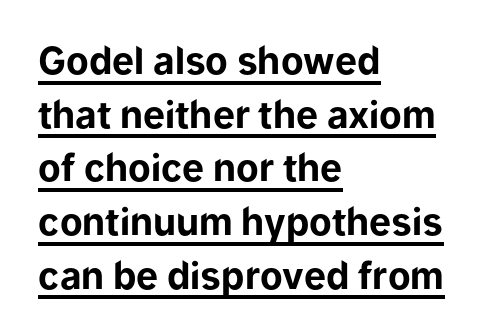
Q: Is the text bold? A: Yes.
Q: Is the text italic (slanted)? A: No, it is upright.
Q: Is the typeface a serif or a sans-serif typeface? A: Sans-serif.
Q: Is the text underlined? A: Yes.
Q: How is the paragraph aligned? A: Left-aligned.
Q: Is the spacing between letters normal or unusually wide? A: Normal.
Q: Is the spacing between lines tight, normal or loose? A: Normal.
Q: Width (condensed, normal, or wide)? A: Normal.
Q: Stroke contrast? A: Low.
Q: x-height? A: Medium.
Q: Monospaced? A: No.
